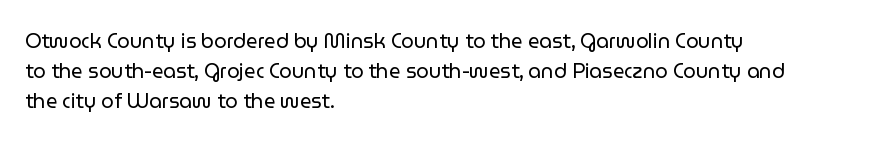
{"italic": "no", "bold": "no", "underline": "no", "align": "left", "line_spacing": "normal", "line_spacing_ratio": 1.51, "letter_spacing": "normal", "letter_spacing_em": 0.0, "glyph_px": 20}
